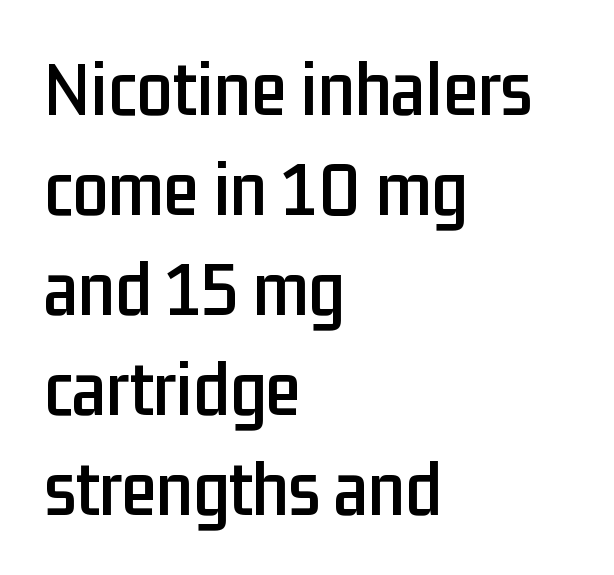
{"serif": "no", "italic": "no", "width": "condensed", "stroke_contrast": "low", "x_height": "medium", "monospaced": "no", "underline": "no", "align": "left", "line_spacing": "normal", "line_spacing_ratio": 1.25, "letter_spacing": "normal", "letter_spacing_em": 0.0, "glyph_px": 80}
